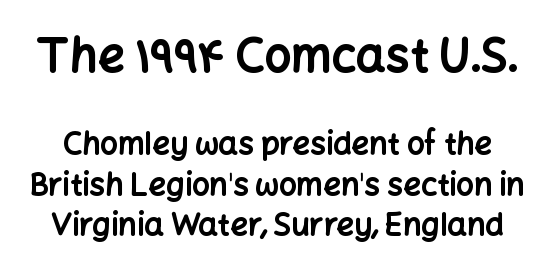
This block has exactly the height ordinary leading produces. The glyphs are unaccompanied by any horizontal stroke below them. Typographically, this falls in the sans-serif category. The strokes are fattened all the way to bold.
